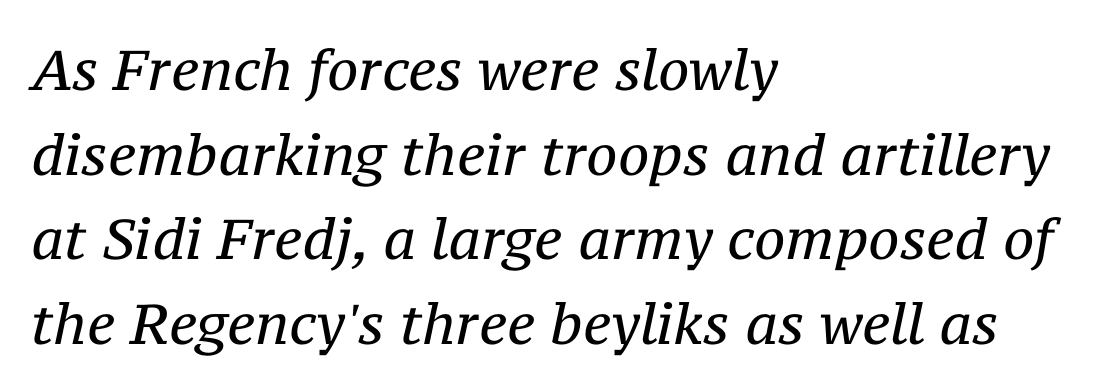
A typesetter would call this proportional, since set widths differ per character. The specimen omits any rule beneath the text block's lines. Slant detected: the letters are inclined. The tracking reads as untouched default to a designer's eye.
